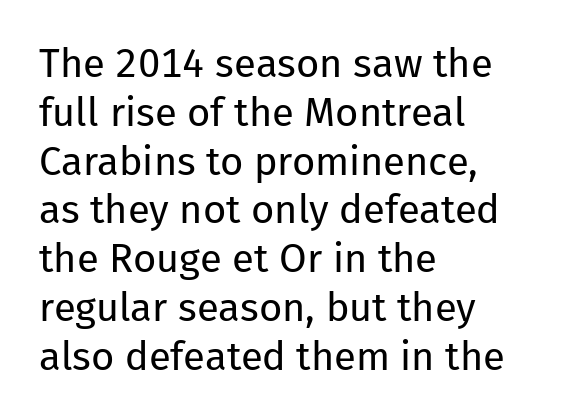
Q: Is the text bold? A: No.
Q: Is the text italic (slanted)? A: No, it is upright.
Q: Is the typeface a serif or a sans-serif typeface? A: Sans-serif.
Q: Is the text underlined? A: No.
Q: How is the paragraph aligned? A: Left-aligned.
Q: Is the spacing between letters normal or unusually wide? A: Normal.
Q: Width (condensed, normal, or wide)? A: Normal.
Q: Stroke contrast? A: Low.
Q: x-height? A: Medium.
Q: Monospaced? A: No.
